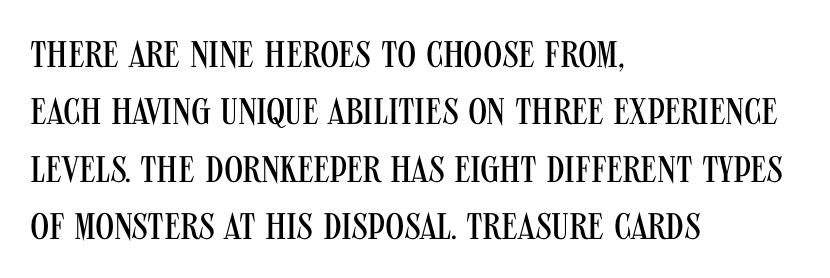
Q: Is the text bold? A: No.
Q: Is the text italic (slanted)? A: No, it is upright.
Q: Is the typeface a serif or a sans-serif typeface? A: Sans-serif.
Q: Is the text underlined? A: No.
Q: How is the paragraph aligned? A: Left-aligned.
Q: Is the spacing between letters normal or unusually wide? A: Normal.
Q: Is the spacing between lines tight, normal or loose? A: Normal.
Q: Width (condensed, normal, or wide)? A: Condensed.
Q: Stroke contrast? A: Medium.
Q: x-height? A: Large.
Q: Monospaced? A: No.
